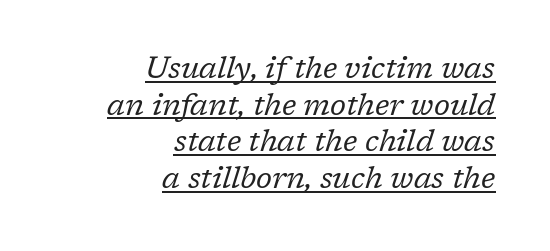
Every word sits above its own underline. Nobody touched the tracking dial on this one. Short and long lines alike share a common ending point at right. This sample uses a serif face.
